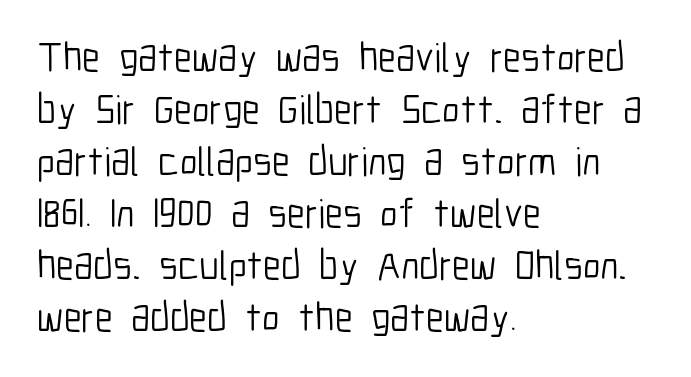
Q: Is the text bold? A: No.
Q: Is the text italic (slanted)? A: No, it is upright.
Q: Is the typeface a serif or a sans-serif typeface? A: Sans-serif.
Q: Is the text underlined? A: No.
Q: How is the paragraph aligned? A: Left-aligned.
Q: Is the spacing between letters normal or unusually wide? A: Normal.
Q: Is the spacing between lines tight, normal or loose? A: Normal.
Q: Width (condensed, normal, or wide)? A: Condensed.
Q: Stroke contrast? A: Low.
Q: x-height? A: Medium.
Q: Monospaced? A: No.
